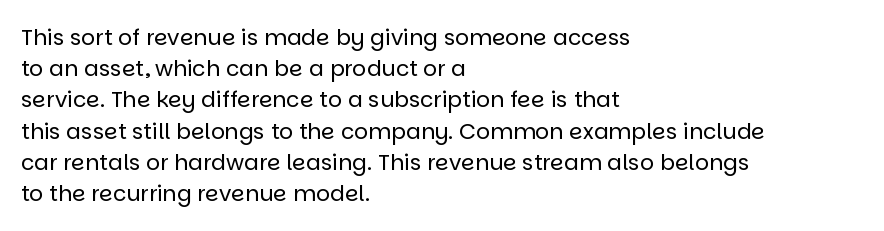
Q: Is the text bold? A: No.
Q: Is the text italic (slanted)? A: No, it is upright.
Q: Is the text underlined? A: No.
Q: How is the paragraph aligned? A: Left-aligned.
Q: Is the spacing between letters normal or unusually wide? A: Normal.
Q: Is the spacing between lines tight, normal or loose? A: Normal.
